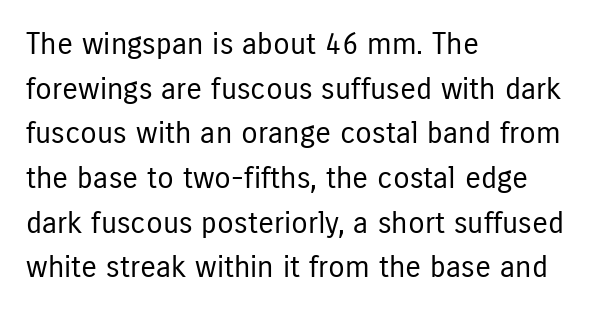
The image shows 30 px regular-weight, condensed sans-serif type, upright; set left-aligned, normal line spacing (1.49x), normal letter spacing, not underlined; low stroke contrast and a medium x-height.
